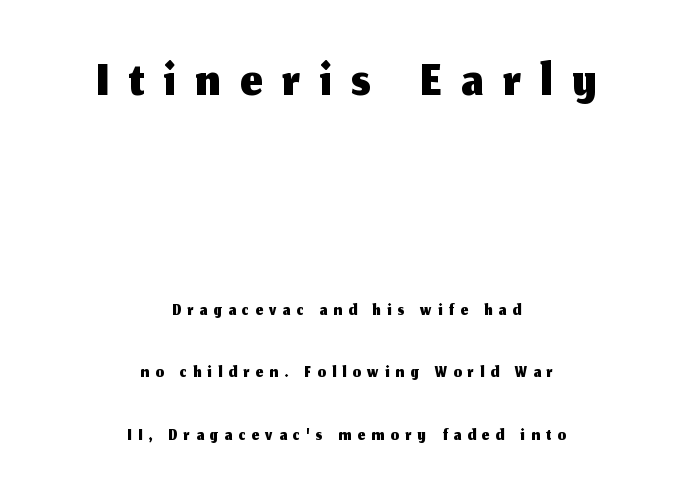
The image shows 79 px sans-serif type, upright; set centered, loose line spacing (2.4x), unusually wide letter spacing (+0.25 em), not underlined; the first (top) block is 3.04x larger; medium stroke contrast and a medium x-height.
